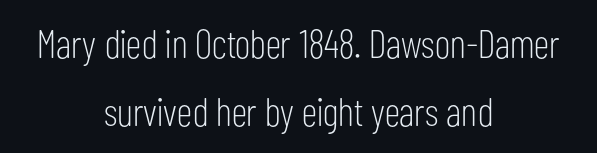
Q: Is the text bold? A: No.
Q: Is the text italic (slanted)? A: No, it is upright.
Q: Is the typeface a serif or a sans-serif typeface? A: Sans-serif.
Q: Is the text underlined? A: No.
Q: How is the paragraph aligned? A: Centered.
Q: Is the spacing between letters normal or unusually wide? A: Normal.
Q: Width (condensed, normal, or wide)? A: Condensed.
Q: Stroke contrast? A: Low.
Q: x-height? A: Medium.
Q: Monospaced? A: No.
